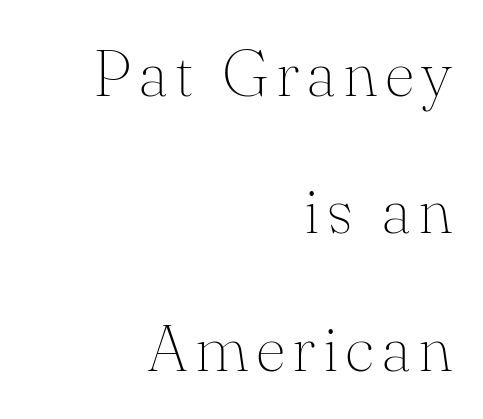
Q: Is the text bold? A: No.
Q: Is the text italic (slanted)? A: No, it is upright.
Q: Is the typeface a serif or a sans-serif typeface? A: Serif.
Q: Is the text underlined? A: No.
Q: How is the paragraph aligned? A: Right-aligned.
Q: Is the spacing between lines tight, normal or loose? A: Loose.
Q: Width (condensed, normal, or wide)? A: Normal.
Q: Stroke contrast? A: Medium.
Q: x-height? A: Small.
Q: Monospaced? A: No.
